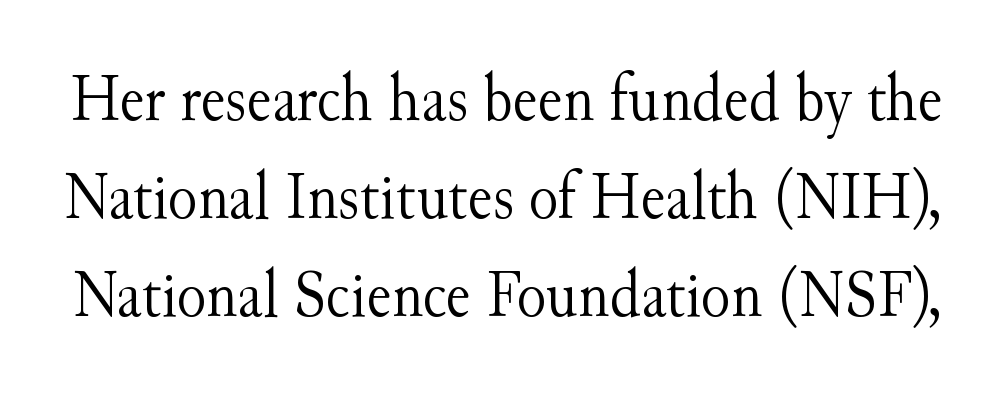
{"serif": "yes", "italic": "no", "bold": "no", "weight": "light", "width": "normal", "stroke_contrast": "medium", "x_height": "small", "monospaced": "no", "underline": "no", "line_spacing": "normal", "line_spacing_ratio": 1.44, "letter_spacing": "normal", "letter_spacing_em": 0.0, "glyph_px": 68}
